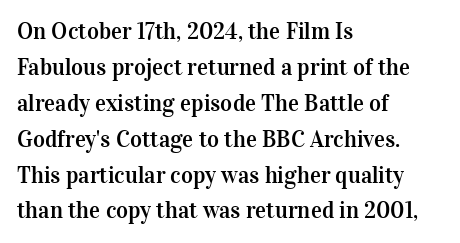
Q: Is the text italic (slanted)? A: No, it is upright.
Q: Is the text underlined? A: No.
Q: How is the paragraph aligned? A: Left-aligned.
Q: Is the spacing between letters normal or unusually wide? A: Normal.
Q: Is the spacing between lines tight, normal or loose? A: Normal.
